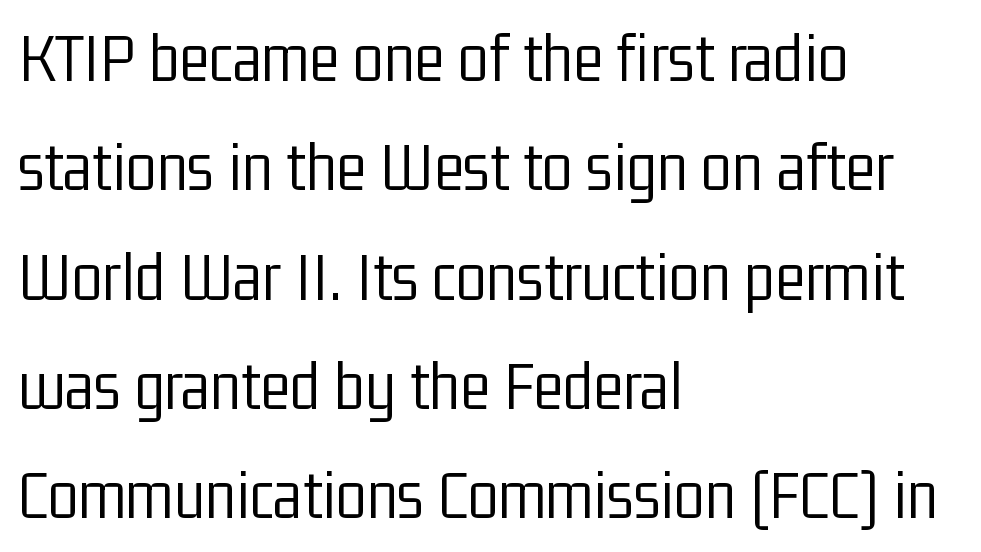
Q: Is the text bold? A: No.
Q: Is the text italic (slanted)? A: No, it is upright.
Q: Is the typeface a serif or a sans-serif typeface? A: Sans-serif.
Q: Is the text underlined? A: No.
Q: How is the paragraph aligned? A: Left-aligned.
Q: Is the spacing between letters normal or unusually wide? A: Normal.
Q: Is the spacing between lines tight, normal or loose? A: Normal.
Q: Width (condensed, normal, or wide)? A: Condensed.
Q: Stroke contrast? A: Low.
Q: x-height? A: Medium.
Q: Monospaced? A: No.
